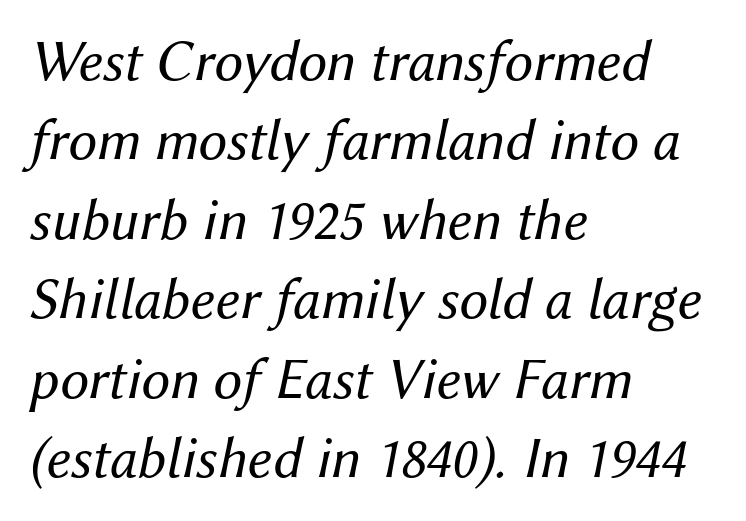
The image shows 58 px regular-weight type, italic (leaning right); set left-aligned, normal line spacing (1.37x), normal letter spacing, not underlined; medium stroke contrast and a medium x-height.
